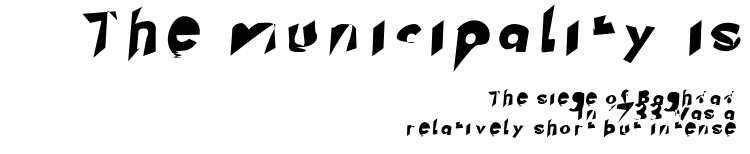
What kind of face is this? One without serifs — a sans. Is the block centered? No — it sits flush against the right margin. You get the large type first, then a drop to smaller type. Here the designer chose a conventional face with non-uniform glyph widths. Summary of vertical rhythm: compact, with narrow interline spacing. This sample uses expanded letter spacing, leaving extra air between glyphs.
